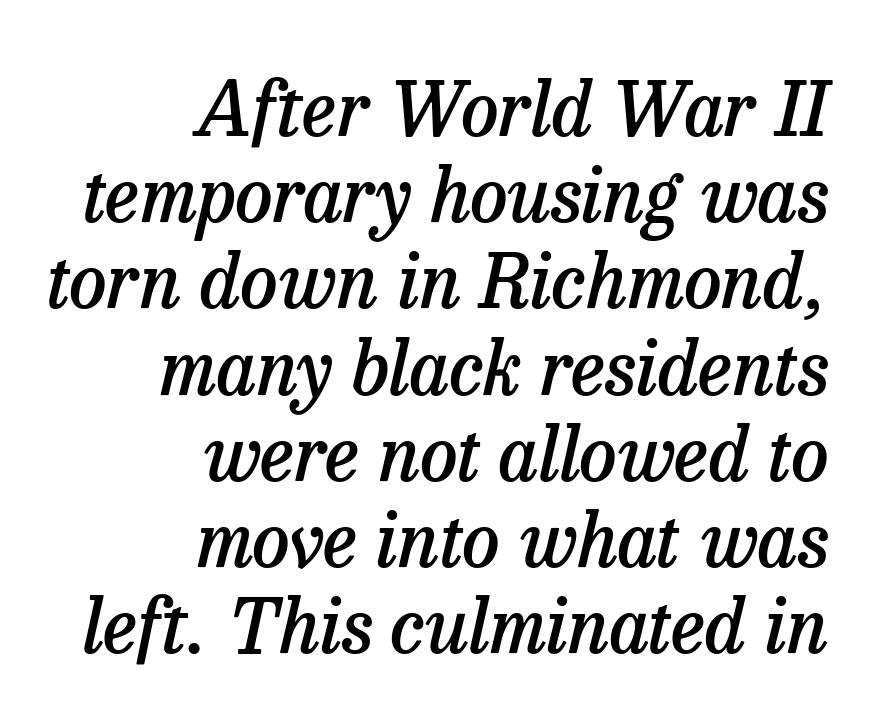
Q: Is the text bold? A: Semi-bold.
Q: Is the text italic (slanted)? A: Yes, it leans right by about 13 degrees.
Q: Is the typeface a serif or a sans-serif typeface? A: Serif.
Q: Is the text underlined? A: No.
Q: How is the paragraph aligned? A: Right-aligned.
Q: Is the spacing between letters normal or unusually wide? A: Normal.
Q: Is the spacing between lines tight, normal or loose? A: Tight.
Q: Width (condensed, normal, or wide)? A: Normal.
Q: Stroke contrast? A: Low.
Q: x-height? A: Medium.
Q: Monospaced? A: No.
